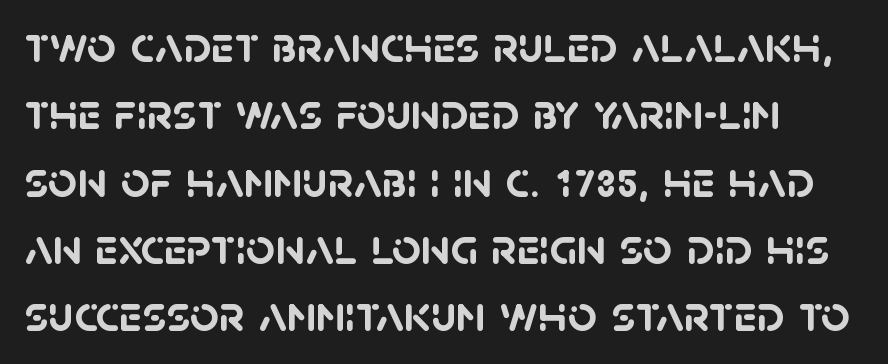
{"serif": "no", "bold": "yes", "weight": "semibold", "width": "normal", "stroke_contrast": "low", "x_height": "large", "monospaced": "no", "underline": "no", "line_spacing": "normal", "line_spacing_ratio": 1.32, "letter_spacing": "normal", "letter_spacing_em": 0.0, "glyph_px": 51}
